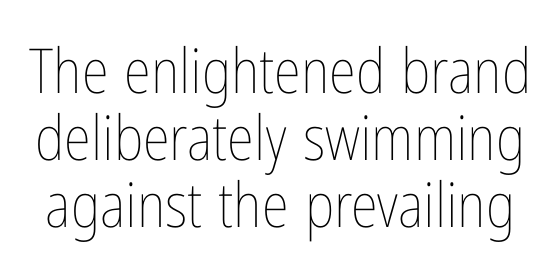
The image shows 62 px thin, condensed type, upright; set tight line spacing (1.08x), normal letter spacing, not underlined; low stroke contrast and a medium x-height.
